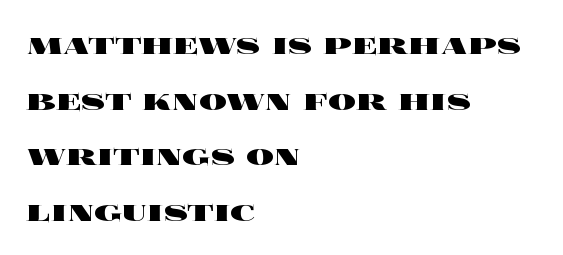
The image shows 35 px heavy, wide type, upright; set left-aligned, normal line spacing (1.59x), normal letter spacing, not underlined; a large x-height.
